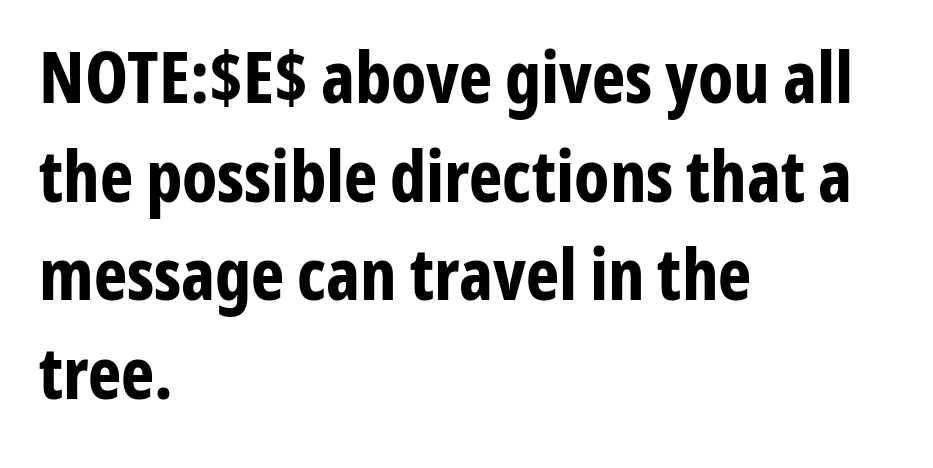
The image shows 71 px bold, condensed sans-serif type, upright; set left-aligned, normal line spacing (1.39x), normal letter spacing, not underlined; low stroke contrast and a medium x-height.
